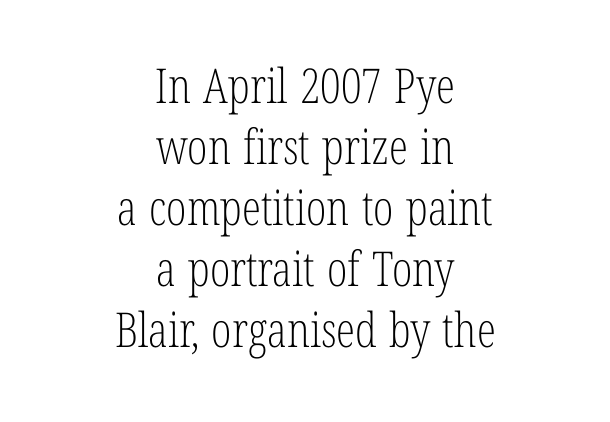
No word sits above an underline. What's the leading like? Ordinary, nothing unusual. You can tell from the footed stems that serif type was used. Typeset on center — no edge is straight.
